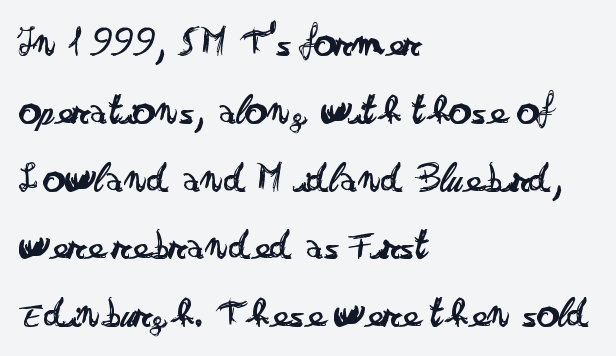
The image shows 44 px regular-weight, wide sans-serif type, upright; set left-aligned, normal line spacing (1.54x), normal letter spacing, not underlined; low stroke contrast and a small x-height.
